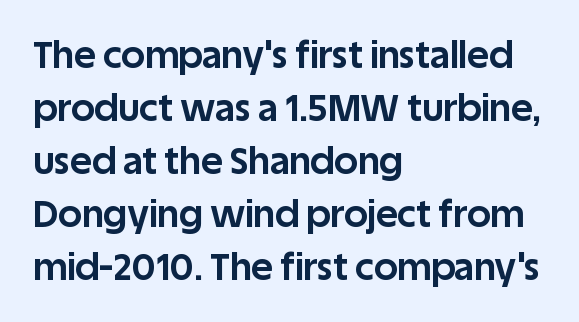
{"serif": "no", "italic": "no", "bold": "yes", "weight": "bold", "width": "normal", "stroke_contrast": "low", "x_height": "large", "monospaced": "no", "underline": "no", "align": "left", "line_spacing": "normal", "line_spacing_ratio": 1.43, "letter_spacing": "normal", "letter_spacing_em": 0.0, "glyph_px": 37}
